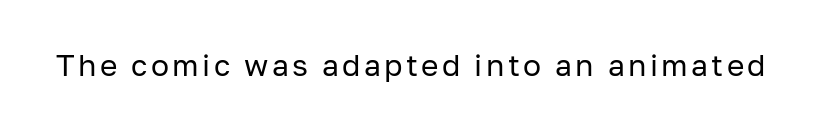
{"serif": "no", "italic": "no", "bold": "no", "weight": "regular", "width": "normal", "stroke_contrast": "low", "x_height": "medium", "monospaced": "no", "underline": "no", "glyph_px": 30}
